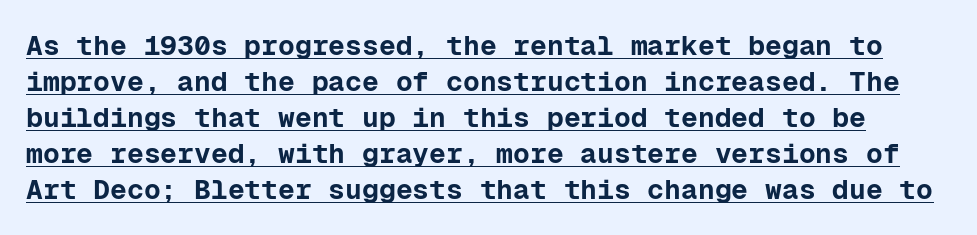
Q: Is the text bold? A: Yes.
Q: Is the text italic (slanted)? A: No, it is upright.
Q: Is the typeface a serif or a sans-serif typeface? A: Sans-serif.
Q: Is the text underlined? A: Yes.
Q: Is the spacing between letters normal or unusually wide? A: Normal.
Q: Is the spacing between lines tight, normal or loose? A: Normal.
Q: Width (condensed, normal, or wide)? A: Normal.
Q: Stroke contrast? A: Low.
Q: x-height? A: Medium.
Q: Monospaced? A: Yes.
